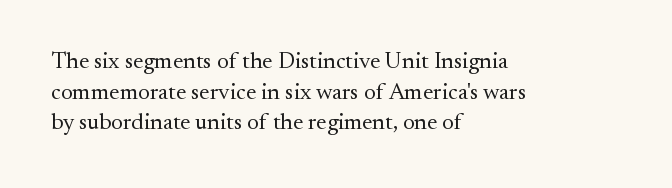
The image shows 23 px text type, upright; set left-aligned, normal line spacing (1.33x), normal letter spacing, not underlined.
